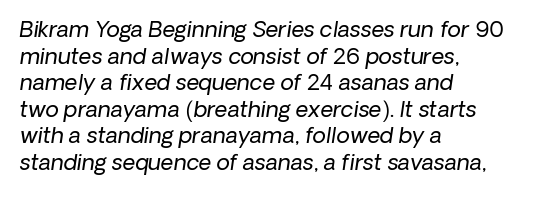
Is the stroke heavy? The answer is a plain regular-or-lighter. Any mark beneath the type? The region is blank. The face used here is rendered with its standard letterfit. Leftover space on each line is placed entirely after the last word.
